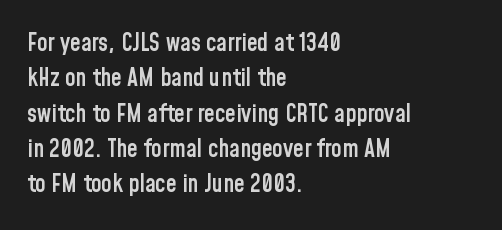
The image shows 24 px text type, upright; set left-aligned, normal line spacing (1.47x), normal letter spacing, not underlined.
